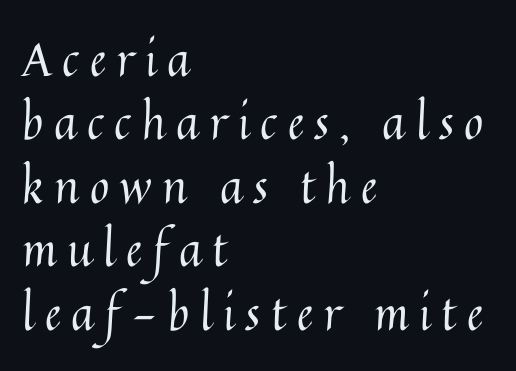
Heaviness? Minimal to ordinary, like unemphasized prose. Glyph-to-glyph distance is far greater than everyday printed text. Underline: absent.
